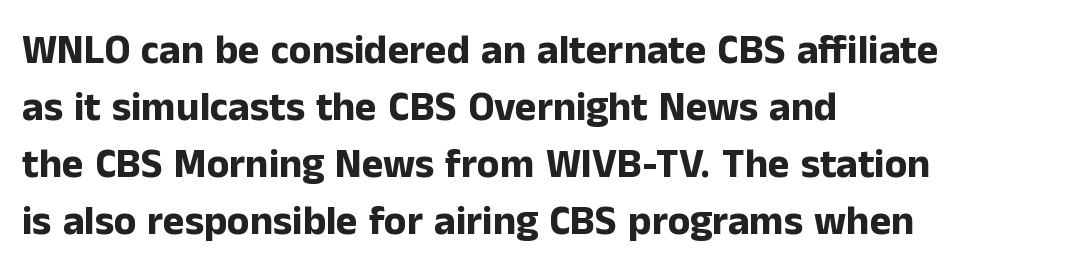
{"serif": "no", "italic": "no", "bold": "yes", "weight": "bold", "width": "normal", "stroke_contrast": "low", "x_height": "medium", "monospaced": "no", "underline": "no", "align": "left", "line_spacing": "normal", "line_spacing_ratio": 1.39, "letter_spacing": "normal", "letter_spacing_em": 0.0, "glyph_px": 41}
